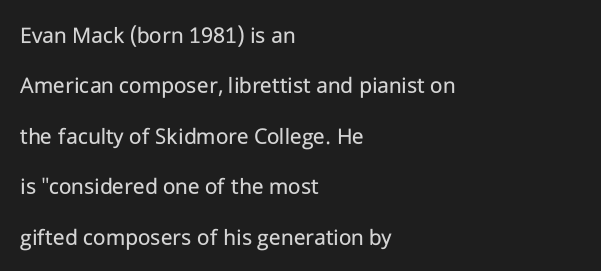
Stems here are at most as thick as an everyday book face. Words appear dense and cohesive because spacing is normal. Designer's note — italics off, roman on. A great deal of white space separates one row of letters from the next. Underlining? Definitely not there.
